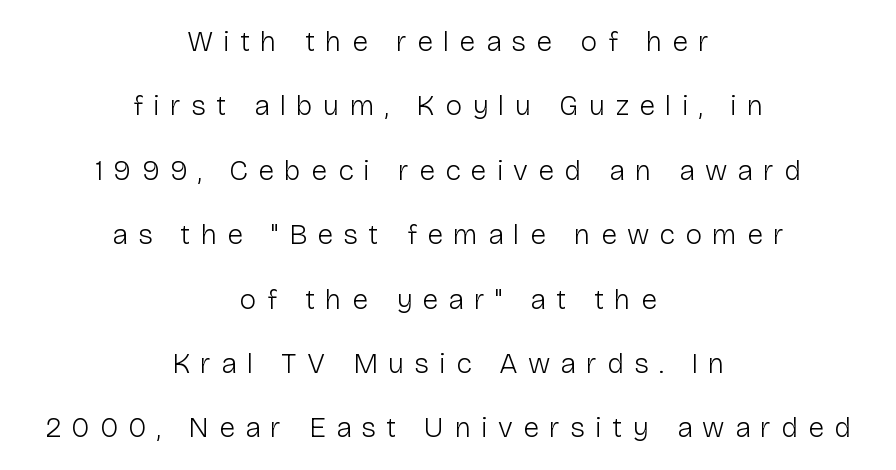
Reading down the column, the eye jumps a long way to each next line. The space beneath each line is pristine and unruled. Is there any slant? The stems are plumb. Vertical stems look standard width or narrower in stroke. You could only call the tracking loose — the letters float apart.
